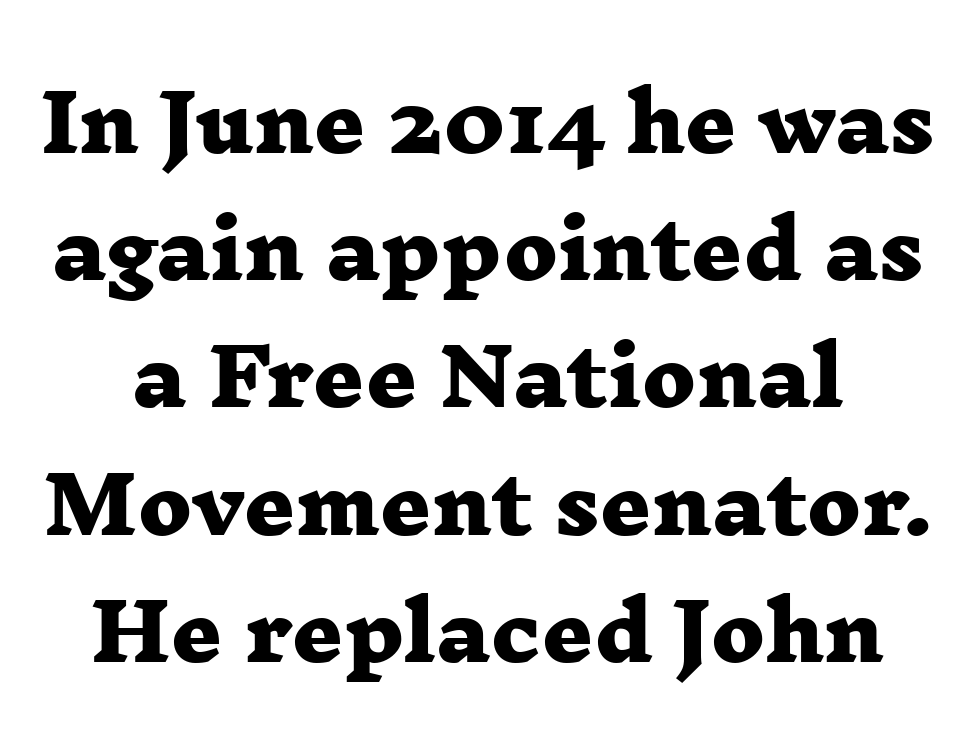
{"serif": "yes", "bold": "yes", "weight": "heavy", "width": "wide", "stroke_contrast": "low", "x_height": "medium", "monospaced": "no", "underline": "no", "align": "center", "line_spacing": "normal", "line_spacing_ratio": 1.61, "letter_spacing": "normal", "letter_spacing_em": 0.0, "glyph_px": 79}
